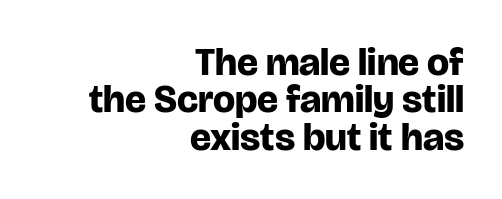
{"serif": "no", "italic": "no", "bold": "yes", "weight": "bold", "width": "normal", "stroke_contrast": "low", "x_height": "large", "monospaced": "no", "underline": "no", "align": "right", "line_spacing": "tight", "line_spacing_ratio": 0.96, "letter_spacing": "normal", "letter_spacing_em": 0.0, "glyph_px": 39}
